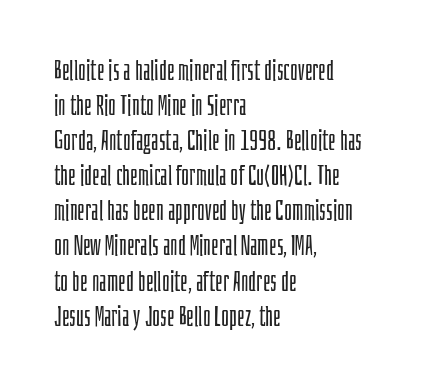
Q: Is the text bold? A: No.
Q: Is the text italic (slanted)? A: No, it is upright.
Q: Is the text underlined? A: No.
Q: How is the paragraph aligned? A: Left-aligned.
Q: Is the spacing between letters normal or unusually wide? A: Normal.
Q: Is the spacing between lines tight, normal or loose? A: Normal.
